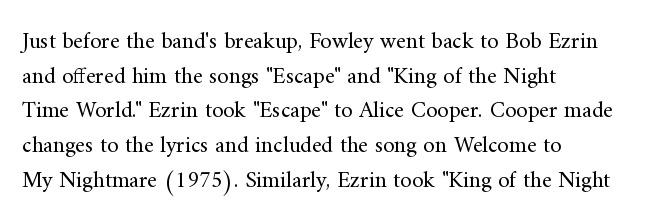
Vertical strokes here are truly vertical. Is the block centered? No — it sits flush against the left margin. Standard letterfit; no display-style spreading of the glyphs. This is not heavy type; no bold has been used.
